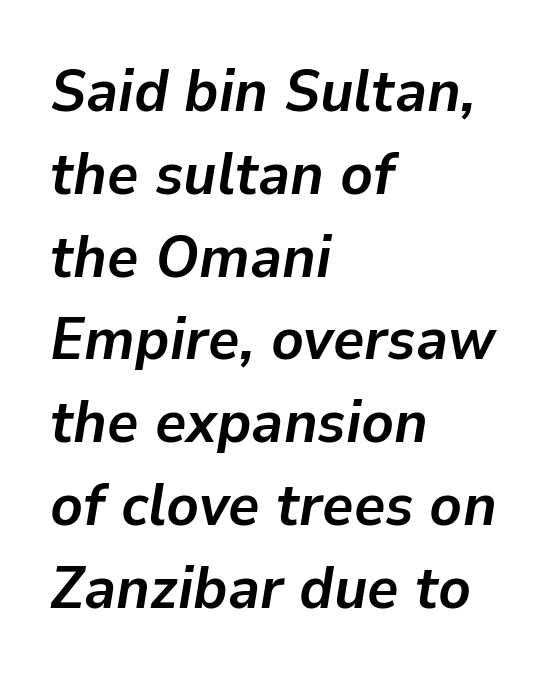
Q: Is the text bold? A: Yes.
Q: Is the text italic (slanted)? A: Yes, it leans right by about 9 degrees.
Q: Is the text underlined? A: No.
Q: How is the paragraph aligned? A: Left-aligned.
Q: Is the spacing between letters normal or unusually wide? A: Normal.
Q: Is the spacing between lines tight, normal or loose? A: Normal.
Q: Width (condensed, normal, or wide)? A: Normal.
Q: Stroke contrast? A: Low.
Q: x-height? A: Medium.
Q: Monospaced? A: No.
